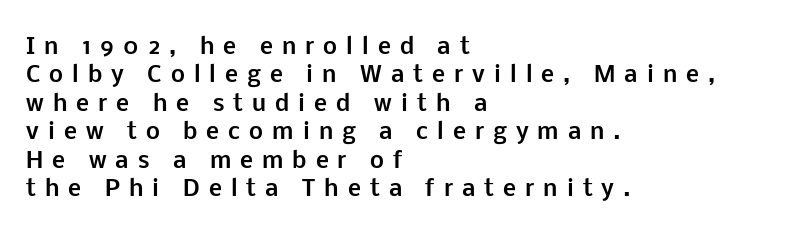
The strip under each line holds only bare page. Compared with a centered layout, this one pins lines to the left instead. Horizontal bands of white between lines are of average thickness. The letters stand straight up with perfectly vertical stems.
